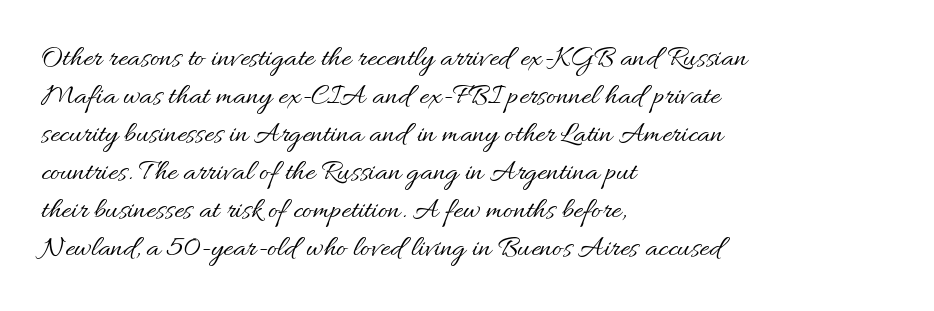
Notice how the passage keeps a crisp vertical edge on the left only. The face used here is proportionally spaced, like ordinary book or web type. The foot of each line stays bare and open. Think standard paragraph weight, or any step lighter than that. The passage shown has conventional tracking throughout.
